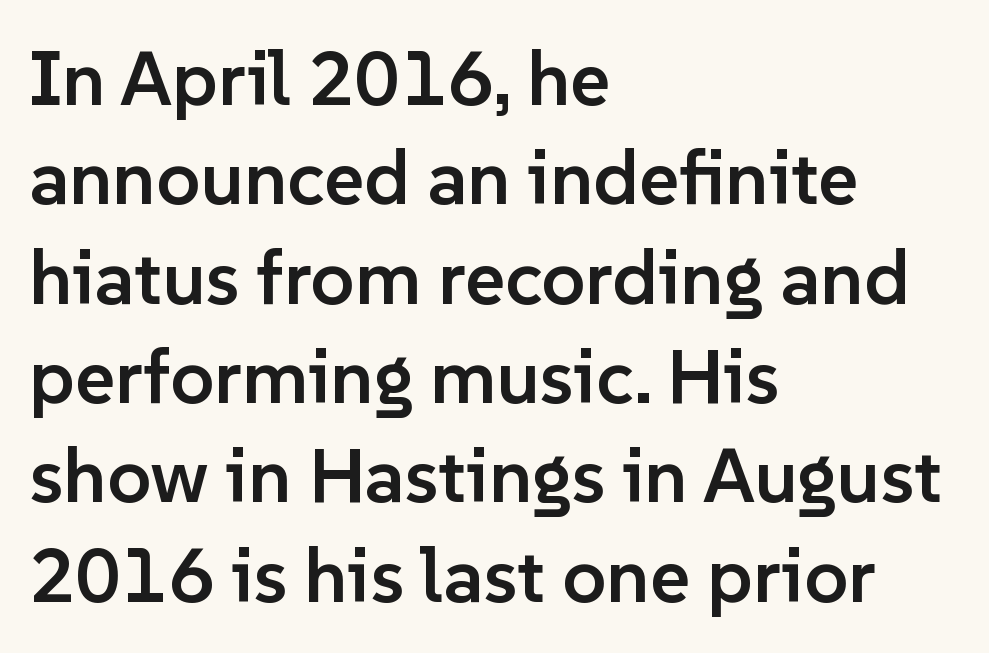
This is roman type, the default non-slanted kind. Stems and bowls a touch heavier than normal — semibold. Regular leading. Which margin do the lines hug? The left one — the right edge is uneven.
